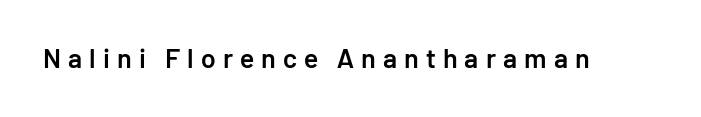
Q: Is the text bold? A: Semi-bold.
Q: Is the text italic (slanted)? A: No, it is upright.
Q: Is the text underlined? A: No.
Q: Is the spacing between letters normal or unusually wide? A: Unusually wide.
